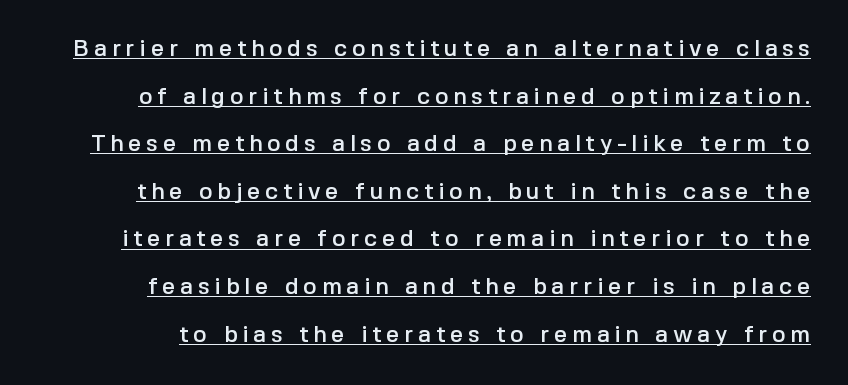
Glyph-to-glyph distance is far greater than everyday printed text. A rule runs beneath these lines of type. This is roman type, the default non-slanted kind. Leading: increased.
